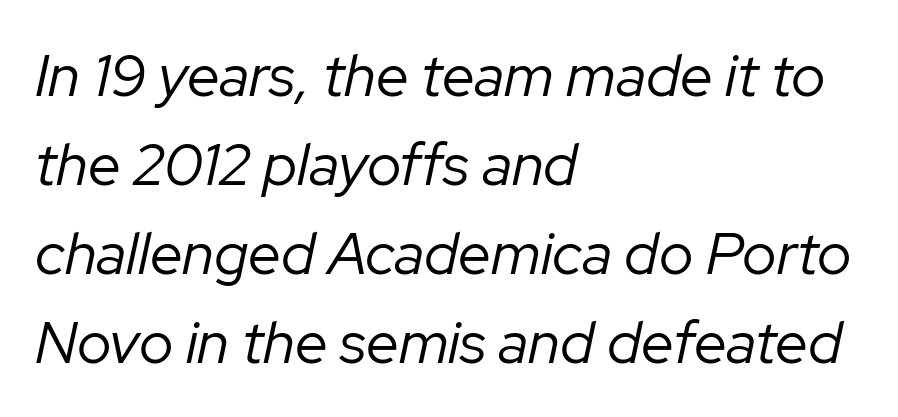
Counters stay open thanks to moderate or lighter strokes. Slant detected: the letters are inclined. Default kerning and tracking; the words read as compact shapes. The rendering anchors every line to the left-hand side. Do the characters align in a grid? No, the font is proportional.
